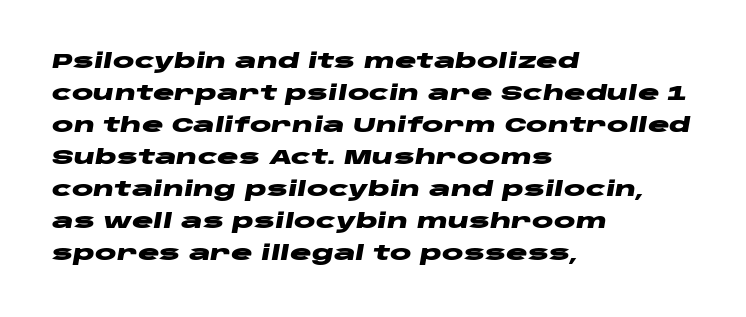
Q: Is the text bold? A: Yes.
Q: Is the text italic (slanted)? A: Yes, it leans right by about 10 degrees.
Q: Is the text underlined? A: No.
Q: How is the paragraph aligned? A: Left-aligned.
Q: Is the spacing between letters normal or unusually wide? A: Normal.
Q: Is the spacing between lines tight, normal or loose? A: Normal.
